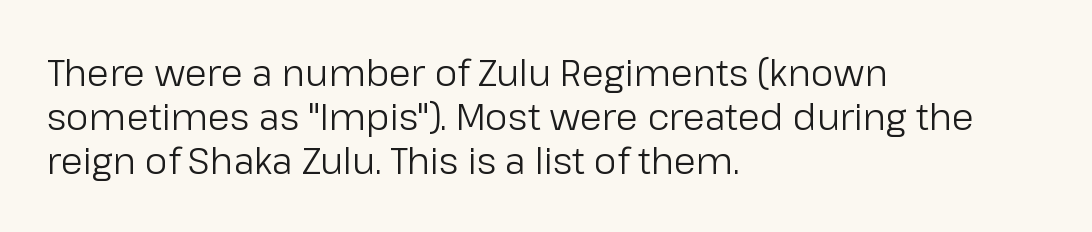
{"serif": "no", "italic": "no", "bold": "no", "weight": "regular", "width": "normal", "stroke_contrast": "low", "x_height": "medium", "monospaced": "no", "underline": "no", "align": "left", "line_spacing_ratio": 1.22, "letter_spacing": "normal", "letter_spacing_em": 0.0, "glyph_px": 36}
